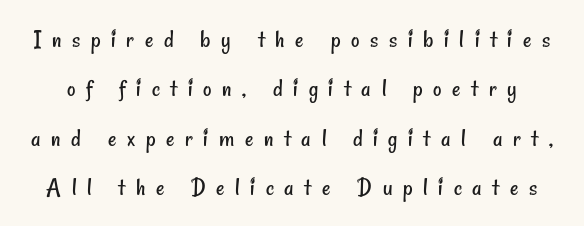
Bare-footed words on every line. Successive baselines arrive slowly, with a big drop between each. Stems and bowls with no extra thickness — not bold. The letters are spread apart with noticeably loose tracking.
